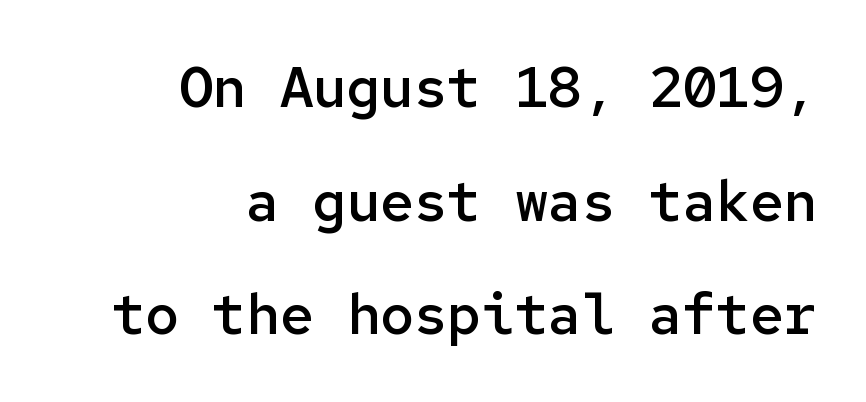
{"serif": "no", "italic": "no", "bold": "semi", "weight": "semibold", "width": "normal", "stroke_contrast": "low", "x_height": "medium", "monospaced": "yes", "underline": "no", "align": "right", "line_spacing": "loose", "line_spacing_ratio": 2.03, "letter_spacing": "normal", "letter_spacing_em": 0.0, "glyph_px": 56}
